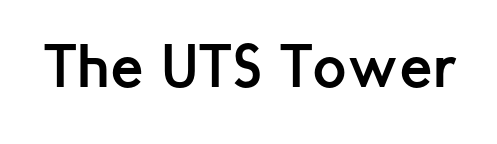
{"serif": "no", "italic": "no", "bold": "yes", "weight": "semibold", "width": "normal", "stroke_contrast": "low", "x_height": "medium", "monospaced": "no", "underline": "no", "letter_spacing": "normal", "letter_spacing_em": 0.0, "glyph_px": 61}
